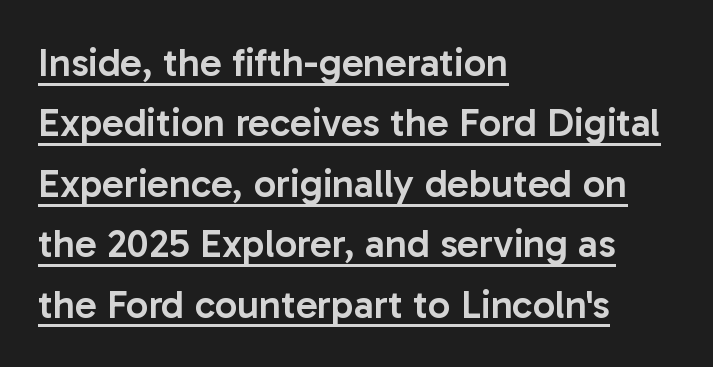
Q: Is the text bold? A: Semi-bold.
Q: Is the text italic (slanted)? A: No, it is upright.
Q: Is the typeface a serif or a sans-serif typeface? A: Sans-serif.
Q: Is the text underlined? A: Yes.
Q: How is the paragraph aligned? A: Left-aligned.
Q: Is the spacing between letters normal or unusually wide? A: Normal.
Q: Is the spacing between lines tight, normal or loose? A: Normal.
Q: Width (condensed, normal, or wide)? A: Normal.
Q: Stroke contrast? A: Low.
Q: x-height? A: Medium.
Q: Monospaced? A: No.
